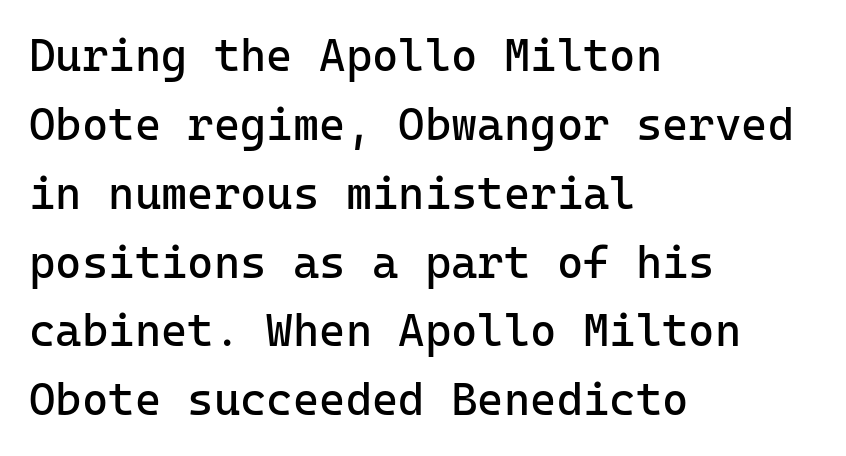
Glance below the letters and you will spot only blank space. Typeset ragged right — the left edge is the straight one. Every character here occupies the same horizontal width, giving the sample a typewriter-like rhythm. Stems and bowls with no extra thickness — not bold. Glyph-to-glyph distance matches everyday printed text.
